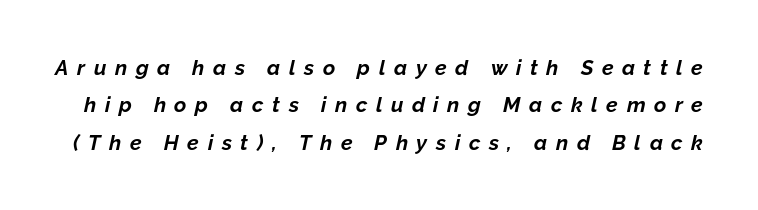
The image shows 21 px bold type, italic (leaning right); set line spacing 1.78x, unusually wide letter spacing (+0.41 em), not underlined.
